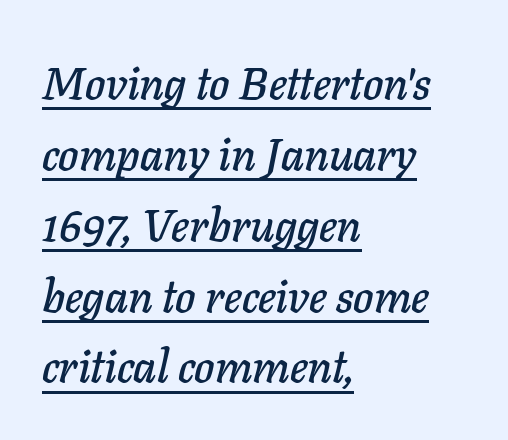
A typesetter would call this proportional, since set widths differ per character. The rendering uses the underline text-decoration. Compared with ordinary roman type, these characters are visibly tilted. This rendering uses left alignment, leaving the right contour irregular. Normally led — the rows are evenly, conventionally spaced. This sample uses plain, unmodified letter spacing.
